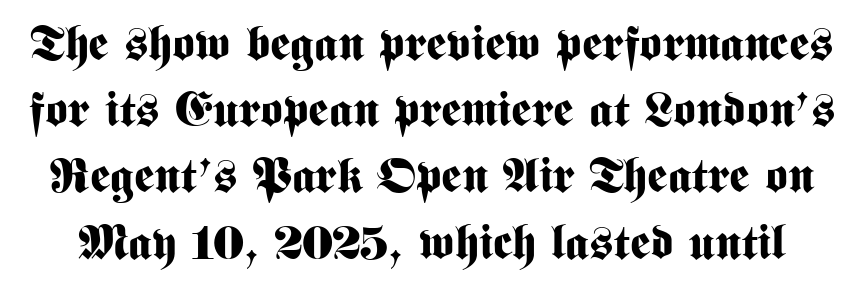
The specimen omits any rule beneath the text block's lines. Pretty heavy lettering here — definitely bold. Classification — sans serif. Reading down the column, the eye jumps a familiar distance to each next line.
